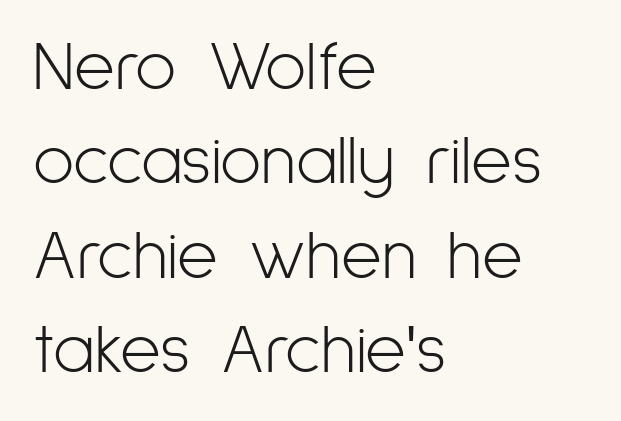
The image shows 70 px light, condensed sans-serif type, upright; set left-aligned, normal line spacing (1.35x), normal letter spacing, not underlined; low stroke contrast and a medium x-height.
